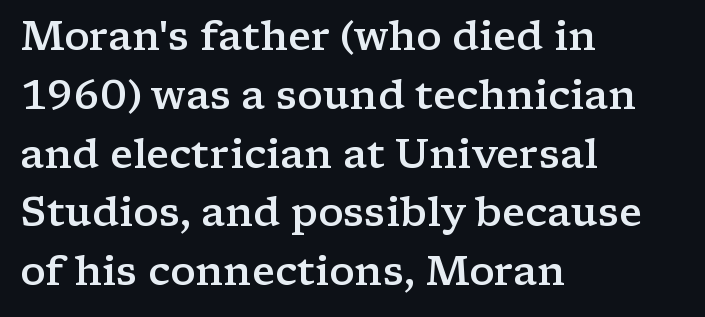
{"serif": "yes", "italic": "no", "bold": "semi", "weight": "semibold", "width": "wide", "stroke_contrast": "low", "x_height": "medium", "monospaced": "no", "underline": "no", "align": "left", "line_spacing": "normal", "line_spacing_ratio": 1.47, "letter_spacing": "normal", "letter_spacing_em": 0.0, "glyph_px": 40}
